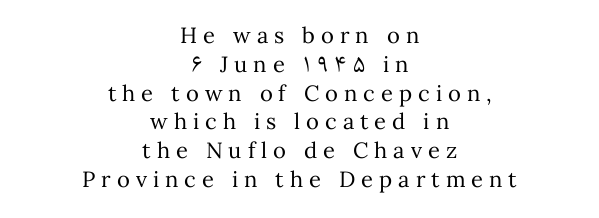
{"italic": "no", "bold": "no", "underline": "no", "align": "center", "line_spacing": "normal", "line_spacing_ratio": 1.31, "letter_spacing": "wide", "letter_spacing_em": 0.27, "glyph_px": 22}
